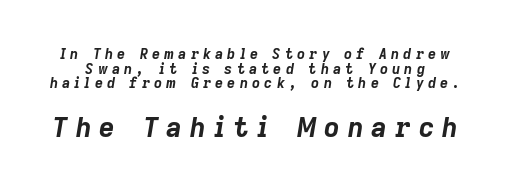
{"italic": "yes", "lean": "right", "slant_degrees": 9, "bold": "yes", "underline": "no", "line_spacing": "tight", "line_spacing_ratio": 1.04, "letter_spacing": "wide", "letter_spacing_em": 0.3, "larger_block": "second", "size_ratio": 1.93, "glyph_px": 27}
